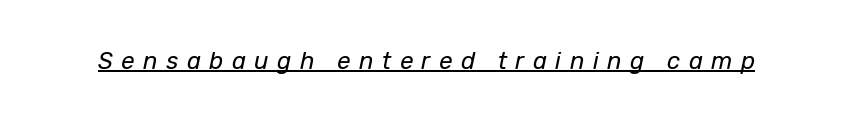
The image shows 24 px text type, italic (leaning right); set unusually wide letter spacing (+0.35 em), underlined.
